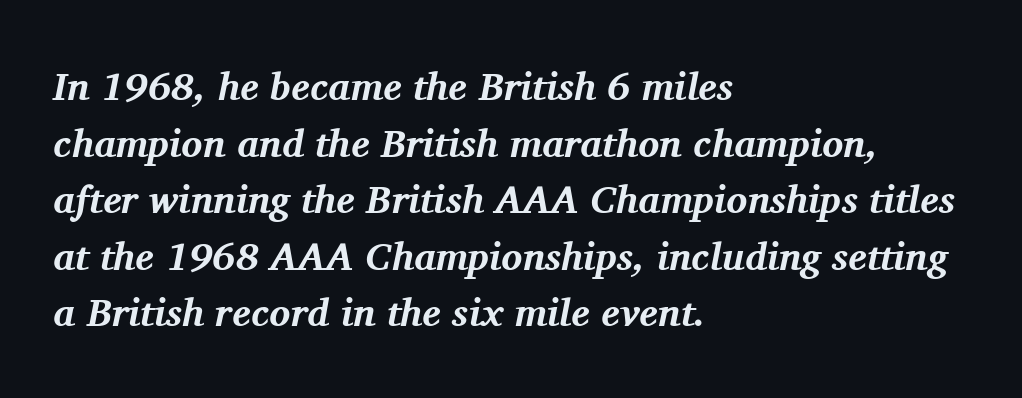
Letter spacing: default. Reading down the column, the eye jumps a familiar distance to each next line. Rule under the text: the space is simply empty. These lines stack with their left ends in a neat column. Compared with ordinary roman type, these characters are visibly tilted. The glyphs in this specimen are seriffed.
